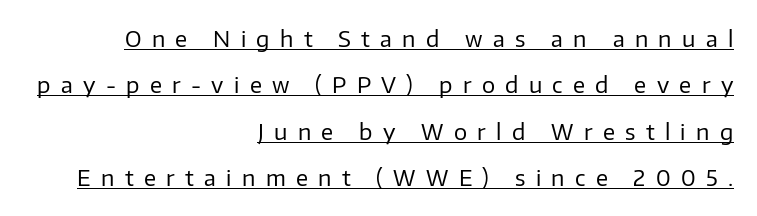
{"italic": "no", "bold": "no", "underline": "yes", "align": "right", "line_spacing": "loose", "line_spacing_ratio": 2.11, "letter_spacing": "wide", "letter_spacing_em": 0.47, "glyph_px": 22}
